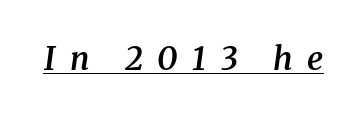
{"serif": "yes", "italic": "yes", "lean": "right", "slant_degrees": 8, "bold": "semi", "weight": "semibold", "width": "normal", "stroke_contrast": "medium", "x_height": "medium", "monospaced": "no", "underline": "yes", "letter_spacing": "wide", "letter_spacing_em": 0.45, "glyph_px": 32}
